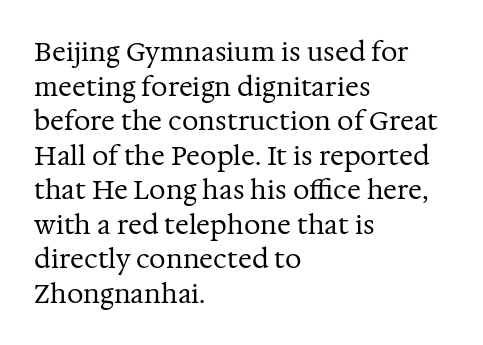
Q: Is the text bold? A: No.
Q: Is the text italic (slanted)? A: No, it is upright.
Q: Is the text underlined? A: No.
Q: How is the paragraph aligned? A: Left-aligned.
Q: Is the spacing between letters normal or unusually wide? A: Normal.
Q: Is the spacing between lines tight, normal or loose? A: Normal.
